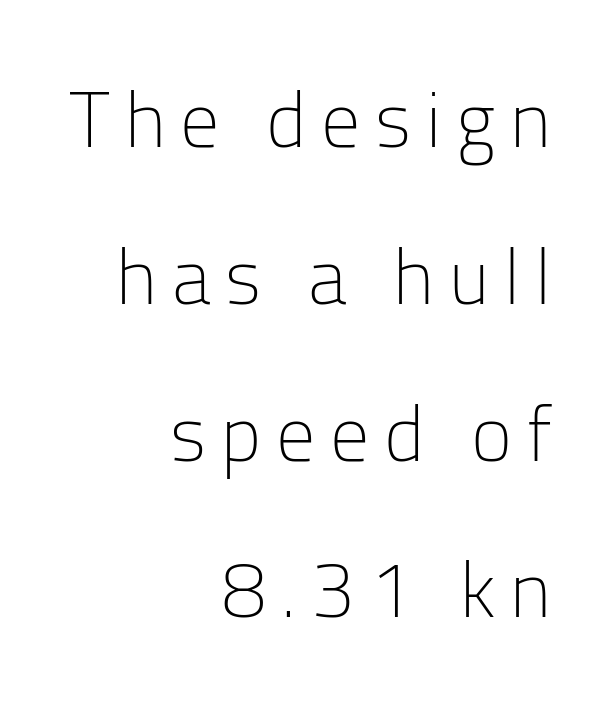
The typography opts for an upright posture over an oblique one. The rendering shows plain stroke endings on the letterforms — a sans-serif design. The passage is arranged like a letterhead date or caption credit — flush right. You could not count columns in this text — the font is proportionally spaced. On a weight scale, this lands at 450 or below. Quick note: interline space is abundant.
